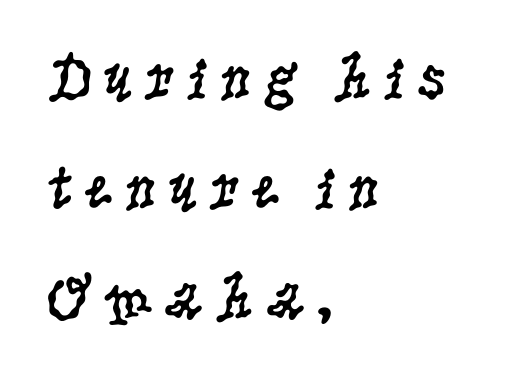
Visually the block forms a straight wall on the left and a jagged coastline on the right. The weight tops out at a normal text grade. Is this a fixed-width face? No — the glyphs have proportional, varying widths.
